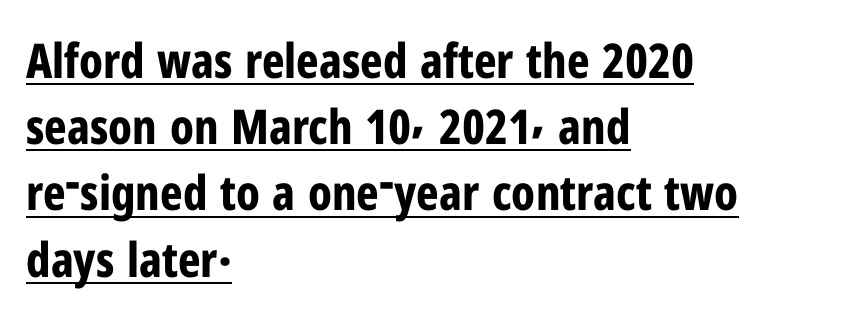
The image shows 48 px bold, condensed sans-serif type, upright; set left-aligned, normal line spacing (1.38x), normal letter spacing, underlined; low stroke contrast and a medium x-height.
